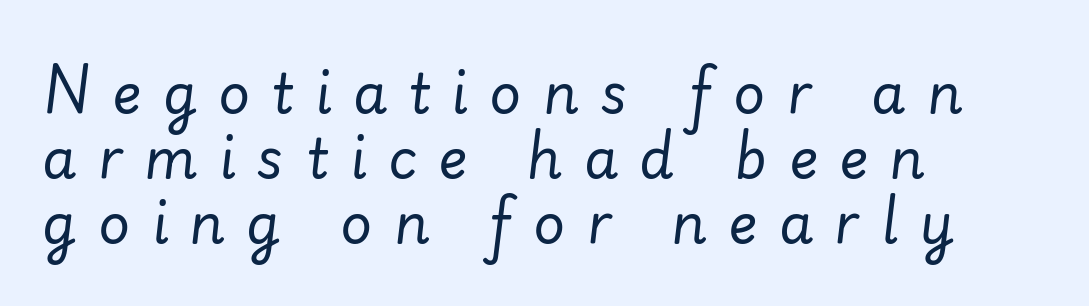
Q: Is the text bold? A: No.
Q: Is the text italic (slanted)? A: Yes, it leans right by about 7 degrees.
Q: Is the text underlined? A: No.
Q: How is the paragraph aligned? A: Left-aligned.
Q: Is the spacing between letters normal or unusually wide? A: Unusually wide.
Q: Width (condensed, normal, or wide)? A: Normal.
Q: Stroke contrast? A: Low.
Q: x-height? A: Small.
Q: Monospaced? A: No.
